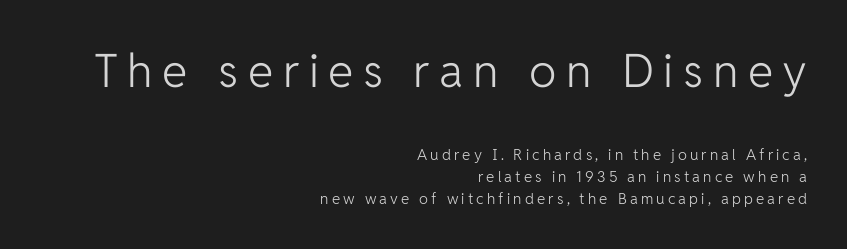
Q: Is the text bold? A: No.
Q: Is the text italic (slanted)? A: No, it is upright.
Q: Is the typeface a serif or a sans-serif typeface? A: Sans-serif.
Q: Is the text underlined? A: No.
Q: How is the paragraph aligned? A: Right-aligned.
Q: Is the spacing between letters normal or unusually wide? A: Unusually wide.
Q: Is the spacing between lines tight, normal or loose? A: Normal.
Q: Which block of text is set in a larger size, the first (top) or the second (bottom)? A: The first (top) one.
Q: Width (condensed, normal, or wide)? A: Normal.
Q: Stroke contrast? A: Low.
Q: x-height? A: Medium.
Q: Monospaced? A: No.
